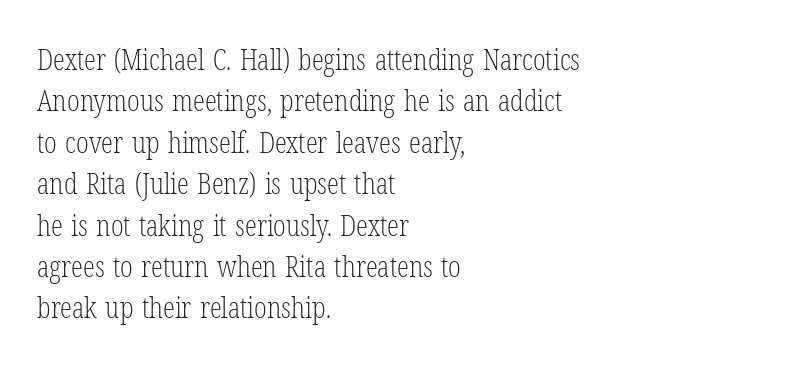
The line-height multiplier appears to be the usual default. The font's upright variant was chosen for this text. Each letter's strokes conclude with small projecting serifs. Quick note: underline off. The lines in this sample share a left origin and differ only in where they stop.
